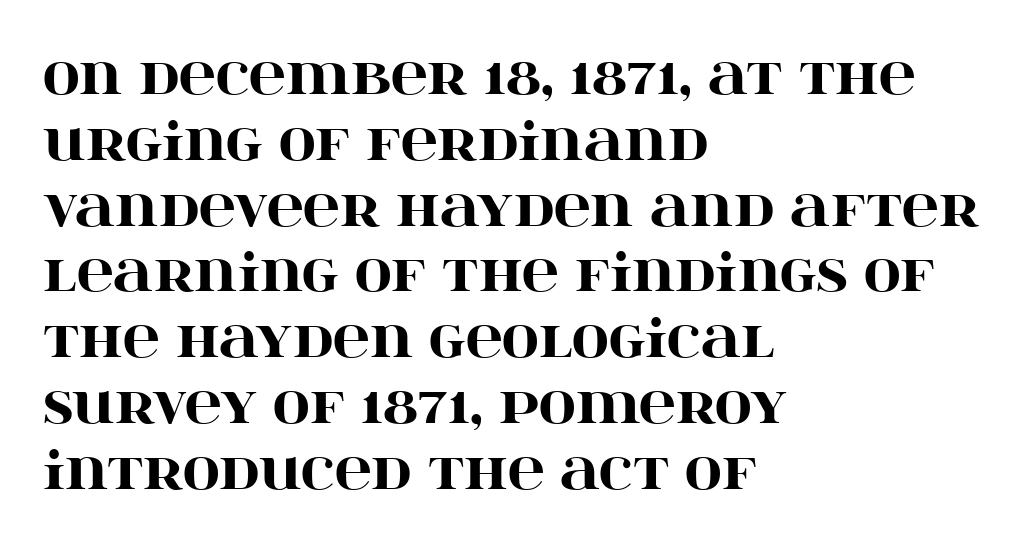
{"serif": "yes", "italic": "no", "bold": "yes", "weight": "heavy", "width": "wide", "stroke_contrast": "high", "x_height": "large", "monospaced": "no", "underline": "no", "align": "left", "line_spacing": "normal", "line_spacing_ratio": 1.29, "letter_spacing": "normal", "letter_spacing_em": 0.0, "glyph_px": 51}
